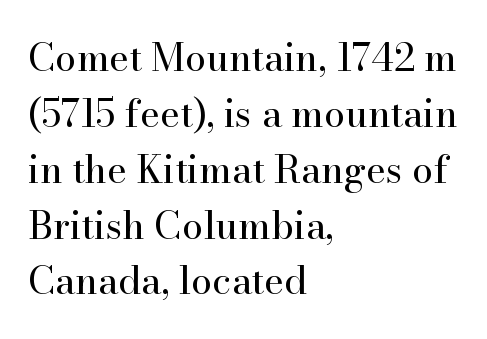
The image shows 38 px regular-weight serif type, upright; set left-aligned, normal line spacing (1.47x), normal letter spacing, not underlined; high stroke contrast and a small x-height.
